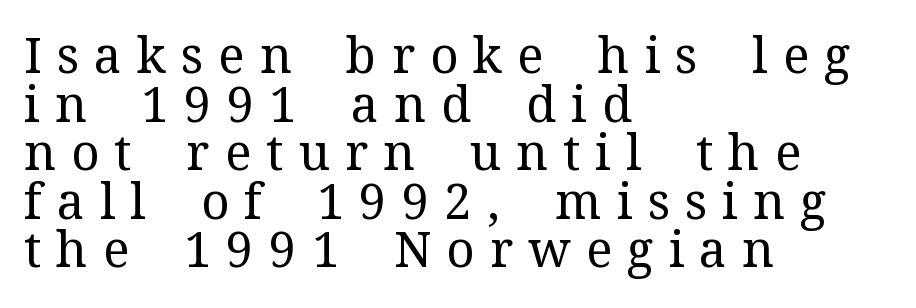
{"serif": "yes", "italic": "no", "bold": "no", "weight": "regular", "width": "normal", "stroke_contrast": "medium", "x_height": "medium", "monospaced": "no", "underline": "no", "align": "left", "line_spacing": "tight", "line_spacing_ratio": 0.99, "letter_spacing": "wide", "letter_spacing_em": 0.31, "glyph_px": 49}
